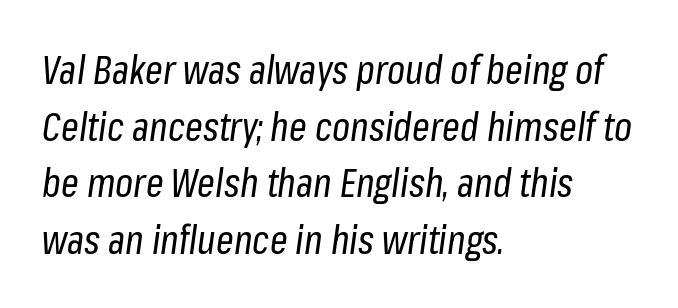
The lines in this sample share a left origin and differ only in where they stop. The letters advance in unequal steps, a hallmark of proportional type. Slant detected: the letters are inclined. The passage shown is not underscored anywhere. The passage shown stacks its lines at a standard gap. What stands out about the letter spacing? Nothing — it is the standard amount.
